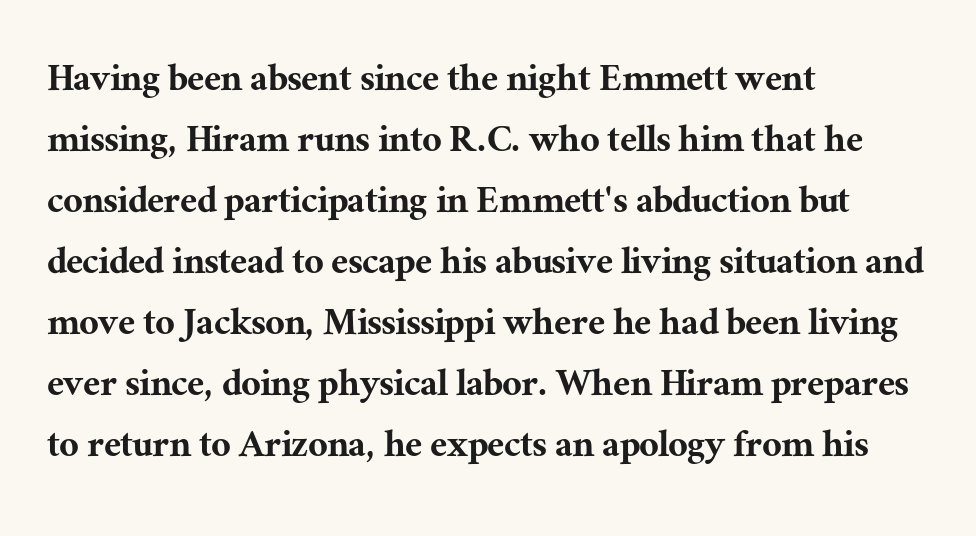
Proportional: the letters do not fall into vertical columns. You can tell it's not italic because the verticals are truly vertical. Caption: standard tracking, unaltered. Reading down the column, the eye jumps a familiar distance to each next line. Descenders hang freely into open space. This sample uses a serif face.
